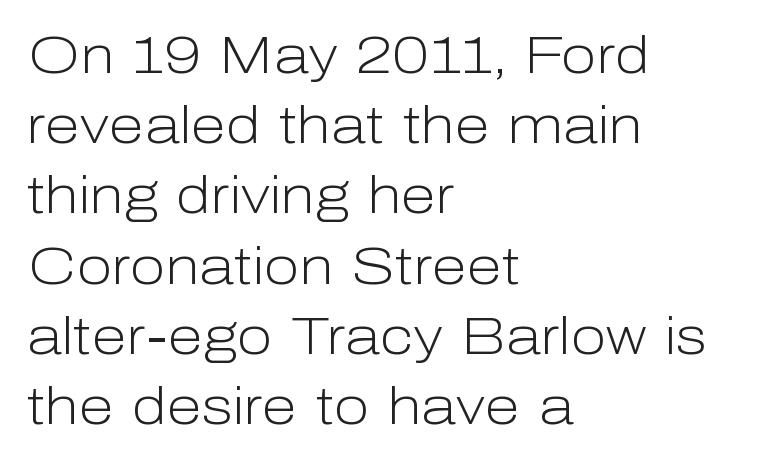
Q: Is the text bold? A: No.
Q: Is the text italic (slanted)? A: No, it is upright.
Q: Is the typeface a serif or a sans-serif typeface? A: Sans-serif.
Q: Is the text underlined? A: No.
Q: How is the paragraph aligned? A: Left-aligned.
Q: Is the spacing between letters normal or unusually wide? A: Normal.
Q: Is the spacing between lines tight, normal or loose? A: Normal.
Q: Width (condensed, normal, or wide)? A: Normal.
Q: Stroke contrast? A: Low.
Q: x-height? A: Medium.
Q: Monospaced? A: No.
